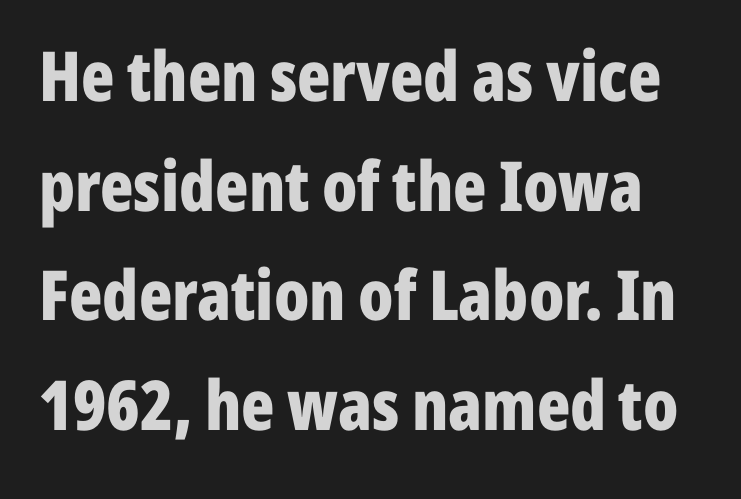
{"serif": "no", "italic": "no", "bold": "yes", "weight": "bold", "width": "condensed", "stroke_contrast": "low", "x_height": "medium", "monospaced": "no", "underline": "no", "line_spacing": "normal", "line_spacing_ratio": 1.59, "letter_spacing": "normal", "letter_spacing_em": 0.0, "glyph_px": 69}
